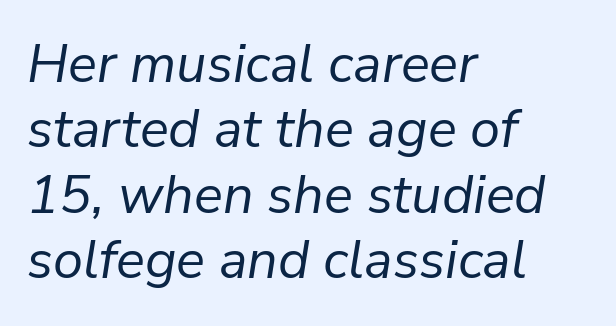
The font sits on the lighter half of the weight spectrum, regular included. Leftover space on each line is placed entirely after the last word. When letters slant like this, we call the style italic. Type without underlining. Caption: standard tracking, unaltered. Think of a printed novel: that variable character pitch is what you see here.
